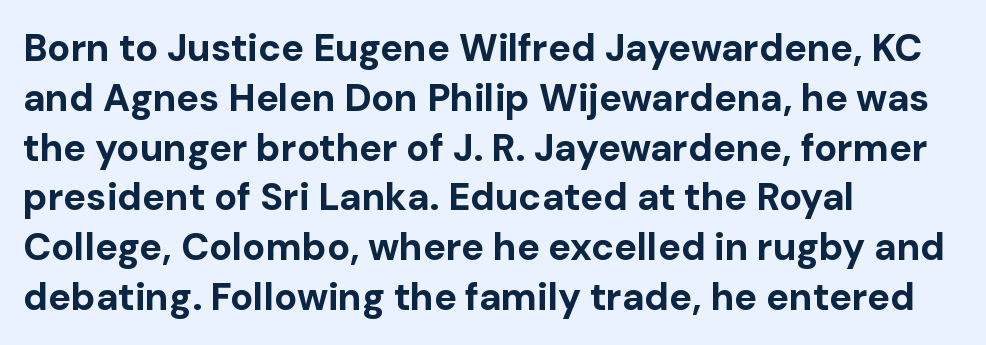
{"serif": "no", "italic": "no", "bold": "yes", "weight": "bold", "width": "normal", "stroke_contrast": "low", "x_height": "medium", "monospaced": "no", "underline": "no", "align": "left", "line_spacing": "normal", "line_spacing_ratio": 1.31, "letter_spacing": "normal", "letter_spacing_em": 0.0, "glyph_px": 38}
